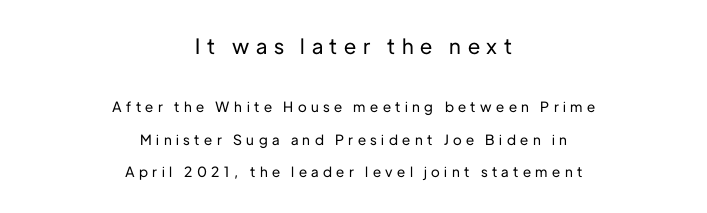
The image shows 21 px text type, upright; set centered, loose line spacing (2.34x), unusually wide letter spacing (+0.32 em), not underlined; the first (top) block is 1.5x larger.
